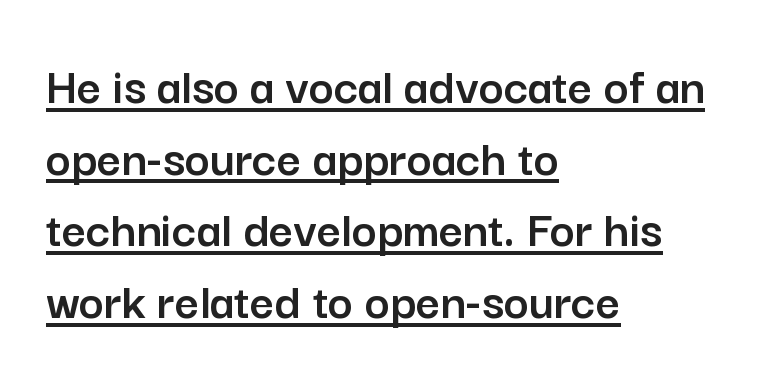
Q: Is the text italic (slanted)? A: No, it is upright.
Q: Is the typeface a serif or a sans-serif typeface? A: Sans-serif.
Q: Is the text underlined? A: Yes.
Q: How is the paragraph aligned? A: Left-aligned.
Q: Is the spacing between letters normal or unusually wide? A: Normal.
Q: Is the spacing between lines tight, normal or loose? A: Normal.
Q: Width (condensed, normal, or wide)? A: Normal.
Q: Stroke contrast? A: Low.
Q: x-height? A: Medium.
Q: Monospaced? A: No.
